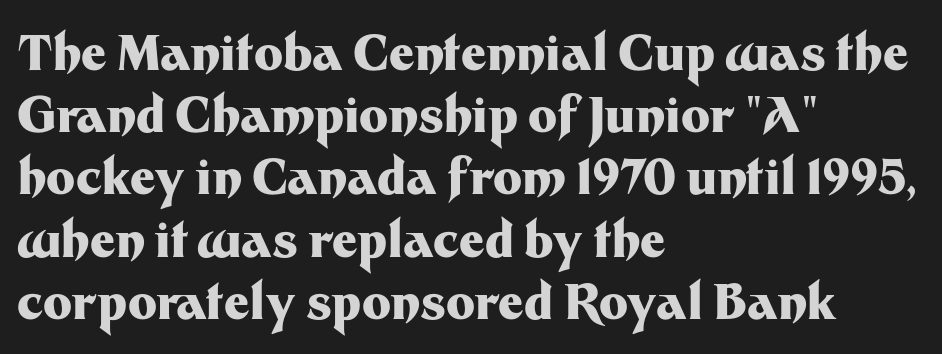
The image shows 49 px heavy sans-serif type, upright; set left-aligned, normal line spacing (1.27x), normal letter spacing, not underlined; medium stroke contrast and a medium x-height.
